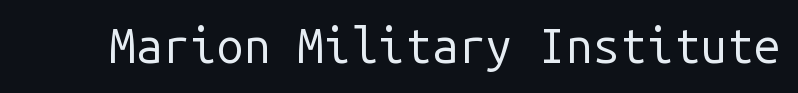
The image shows 48 px regular-weight sans-serif type, upright, monospaced; set normal letter spacing, not underlined; low stroke contrast and a medium x-height.
